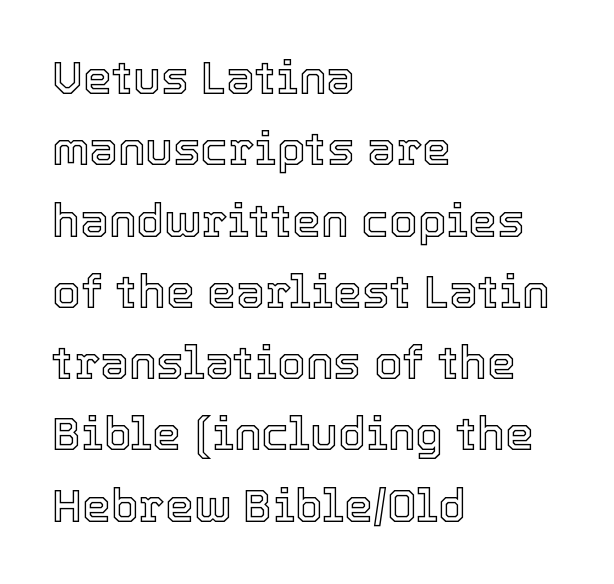
Is there much room between lines? A standard amount, neither cramped nor airy. Each letter keeps its own natural width here, so spacing adapts to shape. Rule under the text: the space is simply empty. The lettering stays uniformly vertical, giving the passage a roman look. Horizontal alignment here is leftward, the default for most running prose.
